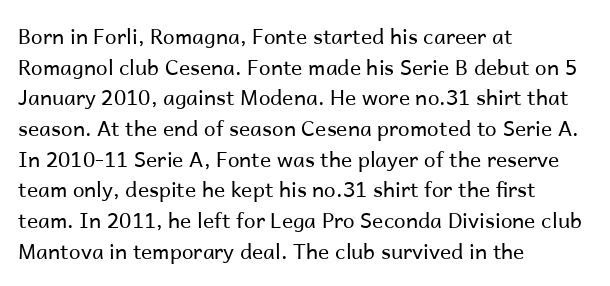
Q: Is the text bold? A: No.
Q: Is the text italic (slanted)? A: No, it is upright.
Q: Is the text underlined? A: No.
Q: How is the paragraph aligned? A: Left-aligned.
Q: Is the spacing between letters normal or unusually wide? A: Normal.
Q: Is the spacing between lines tight, normal or loose? A: Normal.
